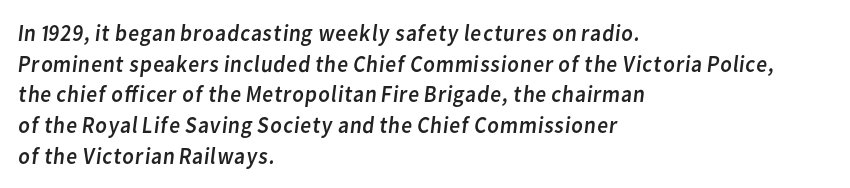
{"bold": "no", "underline": "no", "align": "left", "line_spacing": "normal", "line_spacing_ratio": 1.28, "letter_spacing": "normal", "letter_spacing_em": 0.0, "glyph_px": 24}
